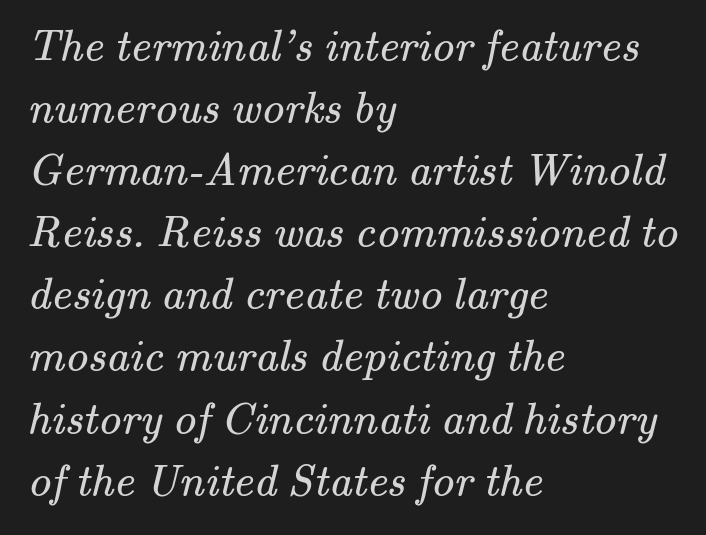
The image shows 45 px regular-weight serif type; set left-aligned, normal line spacing (1.38x), normal letter spacing, not underlined; medium stroke contrast and a small x-height.
